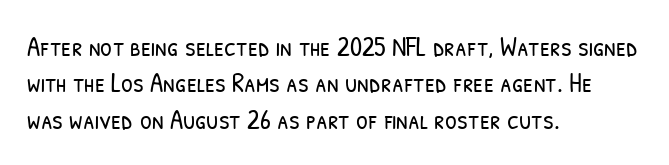
{"bold": "no", "underline": "no", "align": "left", "line_spacing": "normal", "line_spacing_ratio": 1.35, "letter_spacing": "normal", "letter_spacing_em": 0.0, "glyph_px": 27}
